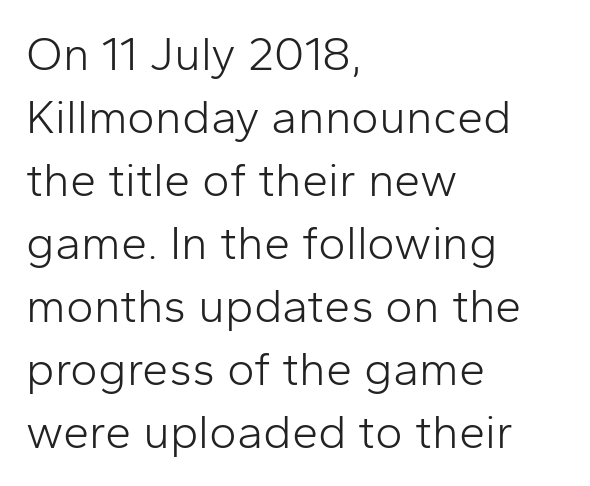
Q: Is the text bold? A: No.
Q: Is the text italic (slanted)? A: No, it is upright.
Q: Is the typeface a serif or a sans-serif typeface? A: Sans-serif.
Q: Is the text underlined? A: No.
Q: How is the paragraph aligned? A: Left-aligned.
Q: Is the spacing between letters normal or unusually wide? A: Normal.
Q: Is the spacing between lines tight, normal or loose? A: Normal.
Q: Width (condensed, normal, or wide)? A: Normal.
Q: Stroke contrast? A: Low.
Q: x-height? A: Medium.
Q: Monospaced? A: No.
